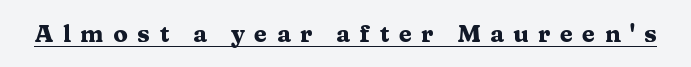
Q: Is the text bold? A: Yes.
Q: Is the text italic (slanted)? A: No, it is upright.
Q: Is the text underlined? A: Yes.
Q: Is the spacing between letters normal or unusually wide? A: Unusually wide.
